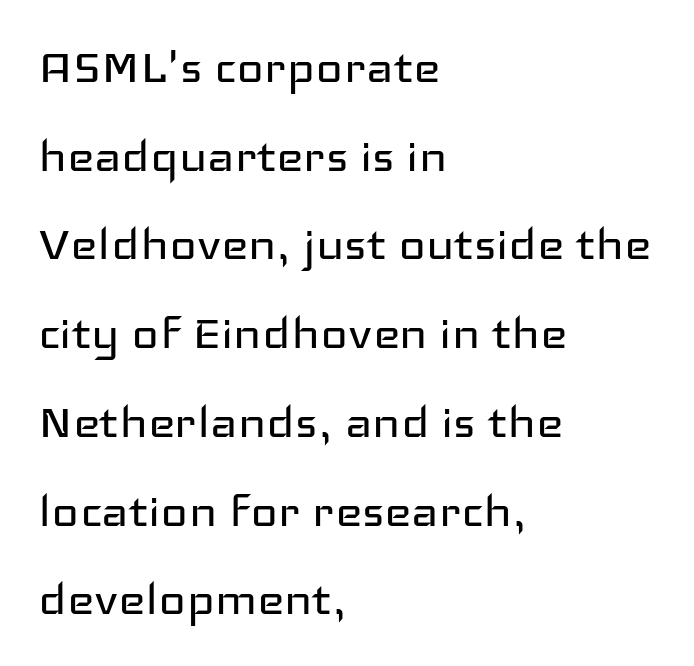
{"serif": "no", "italic": "no", "bold": "no", "weight": "regular", "width": "wide", "stroke_contrast": "low", "x_height": "medium", "monospaced": "no", "underline": "no", "align": "left", "line_spacing": "normal", "line_spacing_ratio": 1.53, "letter_spacing": "normal", "letter_spacing_em": 0.0, "glyph_px": 58}
